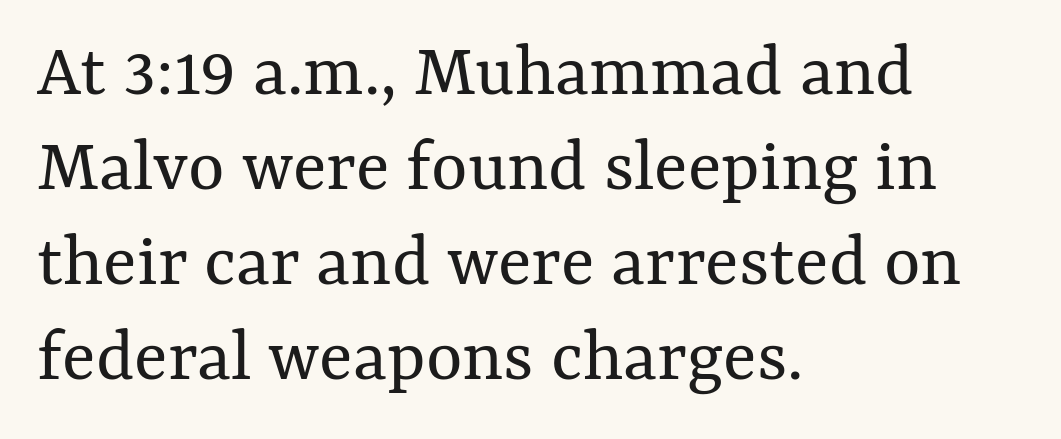
Q: Is the text bold? A: No.
Q: Is the text italic (slanted)? A: No, it is upright.
Q: Is the text underlined? A: No.
Q: How is the paragraph aligned? A: Left-aligned.
Q: Is the spacing between letters normal or unusually wide? A: Normal.
Q: Width (condensed, normal, or wide)? A: Normal.
Q: Stroke contrast? A: Medium.
Q: x-height? A: Medium.
Q: Monospaced? A: No.
